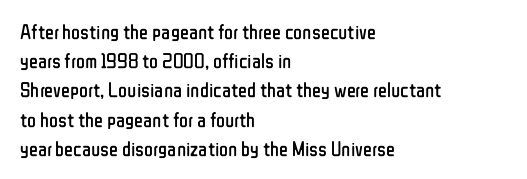
The image shows 21 px text type, upright; set left-aligned, normal line spacing (1.39x), normal letter spacing, not underlined.
